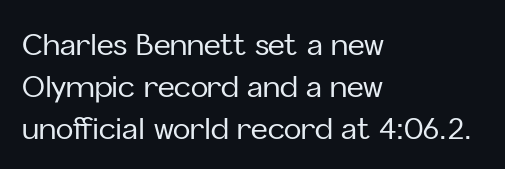
{"serif": "no", "italic": "no", "width": "normal", "stroke_contrast": "low", "x_height": "medium", "monospaced": "no", "underline": "no", "align": "left", "line_spacing": "normal", "line_spacing_ratio": 1.44, "letter_spacing": "normal", "letter_spacing_em": 0.0, "glyph_px": 29}
